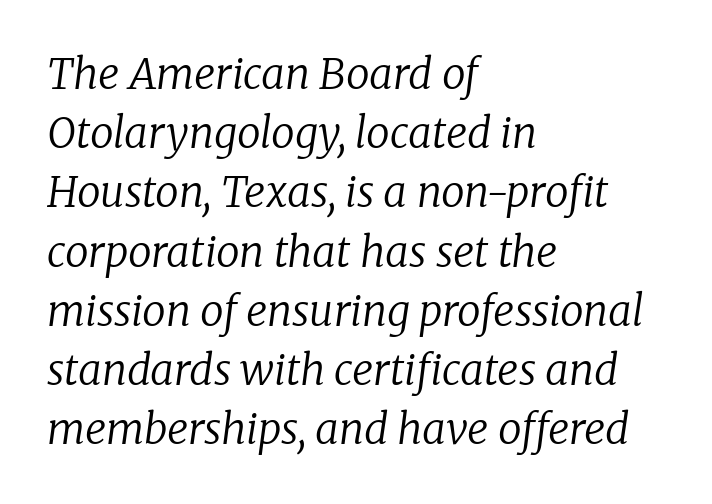
{"serif": "yes", "italic": "yes", "lean": "right", "slant_degrees": 8, "bold": "no", "weight": "regular", "width": "normal", "stroke_contrast": "low", "x_height": "medium", "monospaced": "no", "underline": "no", "align": "left", "line_spacing": "normal", "line_spacing_ratio": 1.41, "letter_spacing": "normal", "letter_spacing_em": 0.0, "glyph_px": 42}
